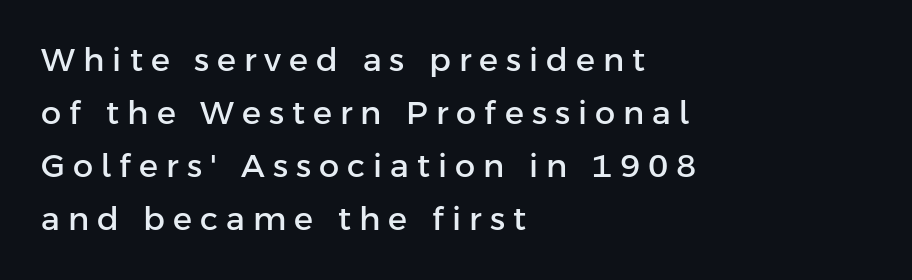
The image shows 32 px sans-serif type, upright; set left-aligned, normal line spacing (1.66x), unusually wide letter spacing (+0.25 em), not underlined; low stroke contrast and a medium x-height.
